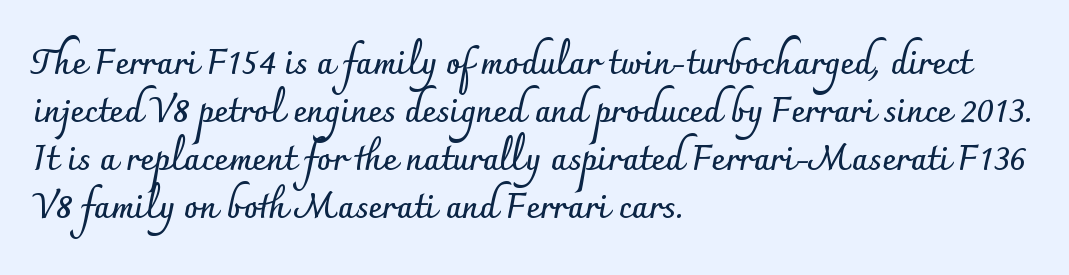
The image shows 34 px semibold sans-serif type; set left-aligned, normal line spacing (1.41x), normal letter spacing, not underlined; low stroke contrast and a small x-height.
